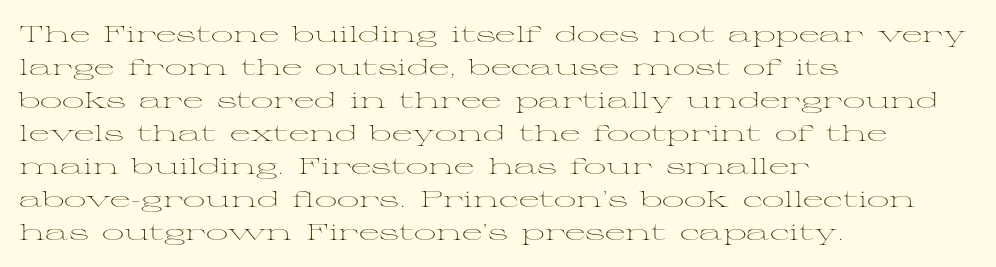
In terms of leading, this rendering sits right in the middle. Quick note: not italic, upright. Stems here are at most as thick as an everyday book face. Letter spacing: default.
